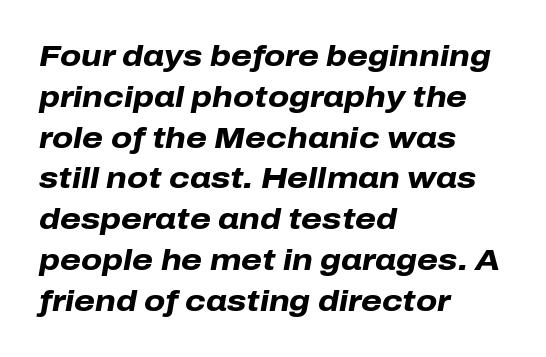
The image shows 30 px heavy type, italic (leaning right); set left-aligned, normal line spacing (1.36x), normal letter spacing, not underlined; low stroke contrast and a medium x-height.
